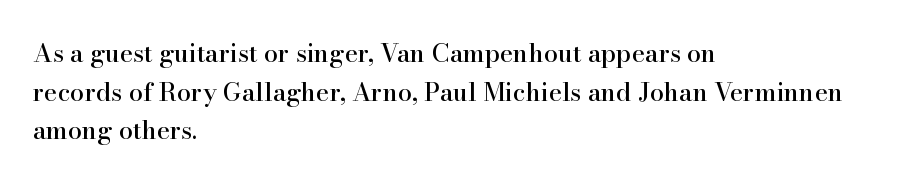
The image shows 25 px text type, upright; set left-aligned, normal line spacing (1.55x), normal letter spacing, not underlined.
